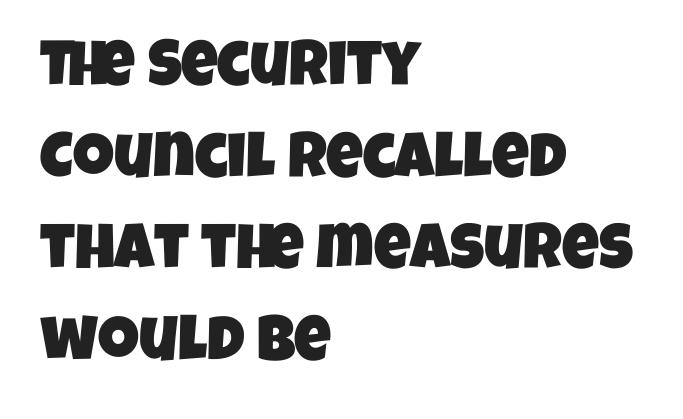
Each letter keeps its own natural width here, so spacing adapts to shape. Tracking here is standard; glyphs follow each other at the usual distance. The compositor pushed each line to the left boundary. Grotesque or geometric, the face here clearly has no serifs.
